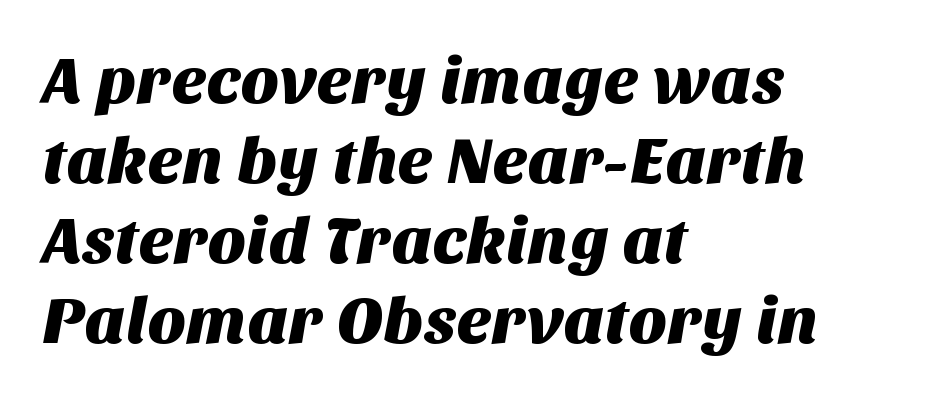
Q: Is the typeface a serif or a sans-serif typeface? A: Sans-serif.
Q: Is the text underlined? A: No.
Q: How is the paragraph aligned? A: Left-aligned.
Q: Is the spacing between letters normal or unusually wide? A: Normal.
Q: Width (condensed, normal, or wide)? A: Normal.
Q: Stroke contrast? A: Medium.
Q: x-height? A: Large.
Q: Monospaced? A: No.
